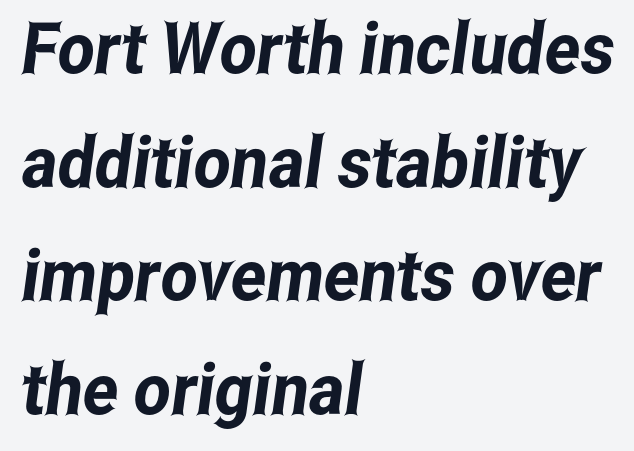
The image shows 71 px condensed sans-serif type; set left-aligned, normal line spacing (1.6x), normal letter spacing, not underlined; low stroke contrast and a medium x-height.
